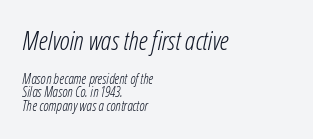
{"italic": "yes", "lean": "right", "slant_degrees": 12, "bold": "no", "underline": "no", "align": "left", "line_spacing": "tight", "line_spacing_ratio": 0.99, "letter_spacing": "normal", "letter_spacing_em": 0.0, "larger_block": "first", "size_ratio": 1.86, "glyph_px": 26}
